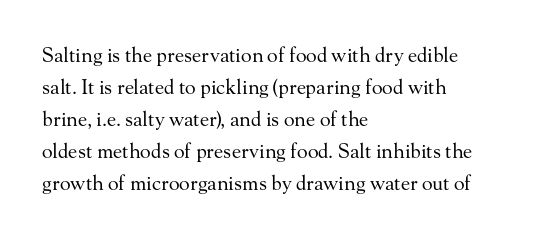
{"italic": "no", "bold": "no", "underline": "no", "align": "left", "line_spacing": "normal", "line_spacing_ratio": 1.6, "letter_spacing": "normal", "letter_spacing_em": 0.0, "glyph_px": 20}
